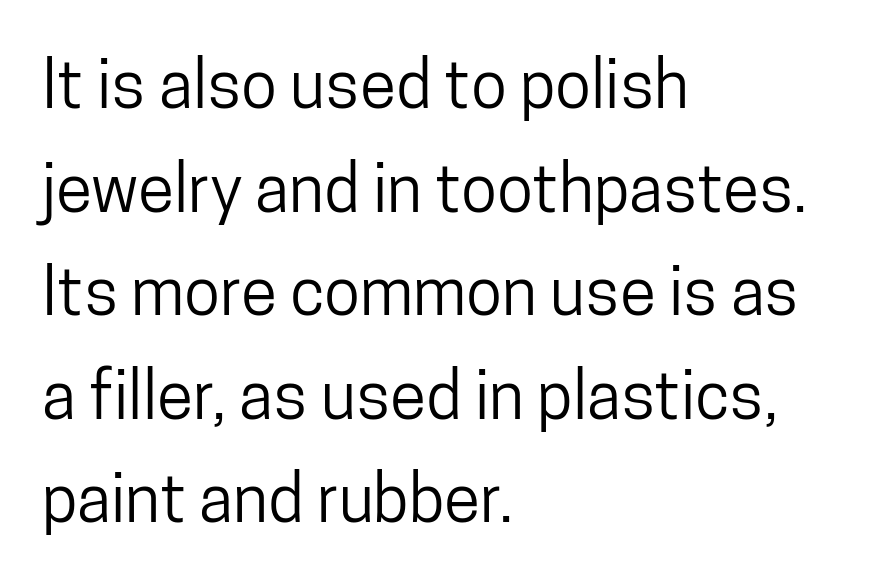
Q: Is the text italic (slanted)? A: No, it is upright.
Q: Is the typeface a serif or a sans-serif typeface? A: Sans-serif.
Q: Is the text underlined? A: No.
Q: How is the paragraph aligned? A: Left-aligned.
Q: Is the spacing between letters normal or unusually wide? A: Normal.
Q: Is the spacing between lines tight, normal or loose? A: Normal.
Q: Width (condensed, normal, or wide)? A: Condensed.
Q: Stroke contrast? A: Low.
Q: x-height? A: Medium.
Q: Monospaced? A: No.
